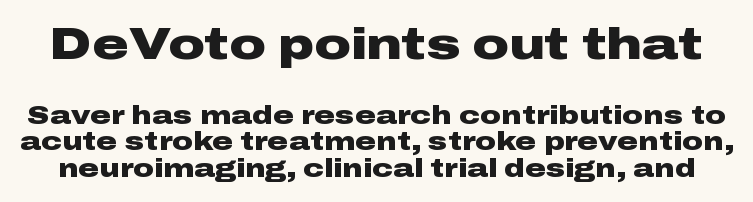
Varying glyph widths throughout — classic text-font behaviour. Block one is the big one; block two sits smaller underneath. Honestly, there is no underline to notice here at all. Between one letter and the next there's only the usual sliver of space. This is sans-serif lettering, the kind often seen on screens and signage. Line spacing here is tight.
